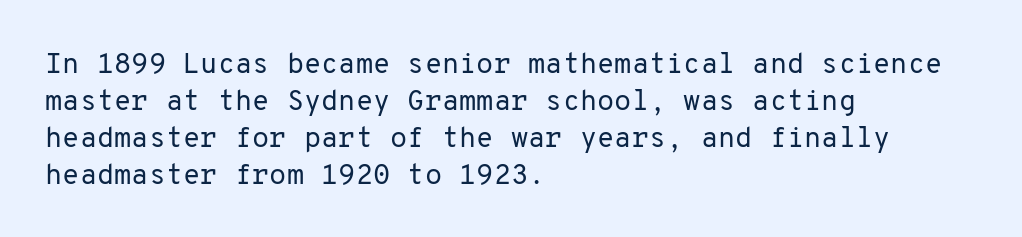
Q: Is the text bold? A: No.
Q: Is the text italic (slanted)? A: No, it is upright.
Q: Is the typeface a serif or a sans-serif typeface? A: Sans-serif.
Q: Is the text underlined? A: No.
Q: How is the paragraph aligned? A: Left-aligned.
Q: Is the spacing between letters normal or unusually wide? A: Normal.
Q: Is the spacing between lines tight, normal or loose? A: Normal.
Q: Width (condensed, normal, or wide)? A: Normal.
Q: Stroke contrast? A: Low.
Q: x-height? A: Medium.
Q: Monospaced? A: Yes.
